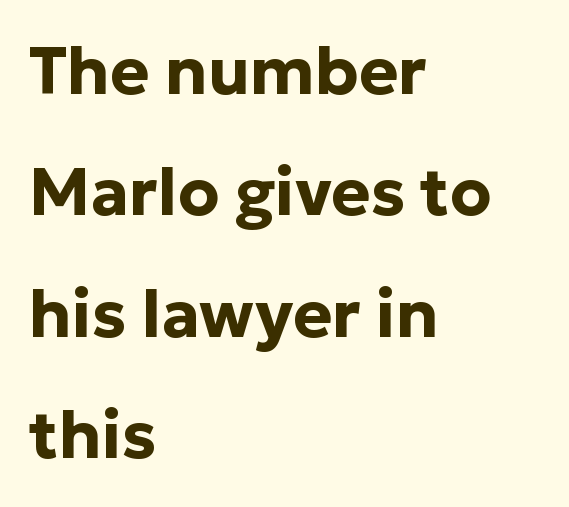
Q: Is the text bold? A: Yes.
Q: Is the text italic (slanted)? A: No, it is upright.
Q: Is the typeface a serif or a sans-serif typeface? A: Sans-serif.
Q: Is the text underlined? A: No.
Q: How is the paragraph aligned? A: Left-aligned.
Q: Is the spacing between letters normal or unusually wide? A: Normal.
Q: Width (condensed, normal, or wide)? A: Normal.
Q: Stroke contrast? A: Low.
Q: x-height? A: Medium.
Q: Monospaced? A: No.
